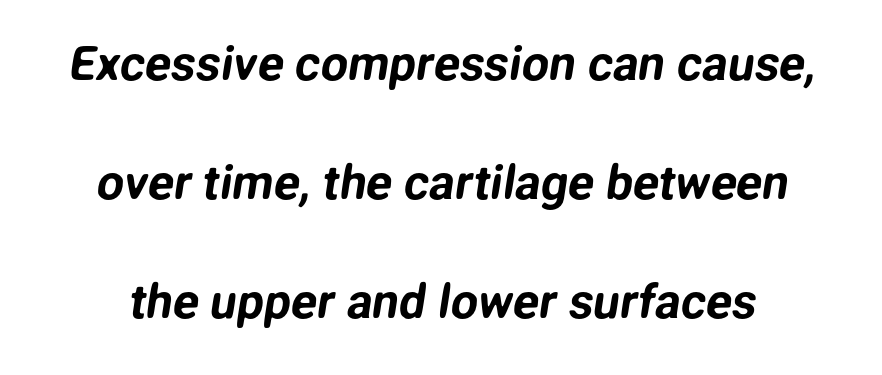
Q: Is the typeface a serif or a sans-serif typeface? A: Sans-serif.
Q: Is the text underlined? A: No.
Q: Is the spacing between letters normal or unusually wide? A: Normal.
Q: Is the spacing between lines tight, normal or loose? A: Loose.
Q: Width (condensed, normal, or wide)? A: Normal.
Q: Stroke contrast? A: Low.
Q: x-height? A: Medium.
Q: Monospaced? A: No.
